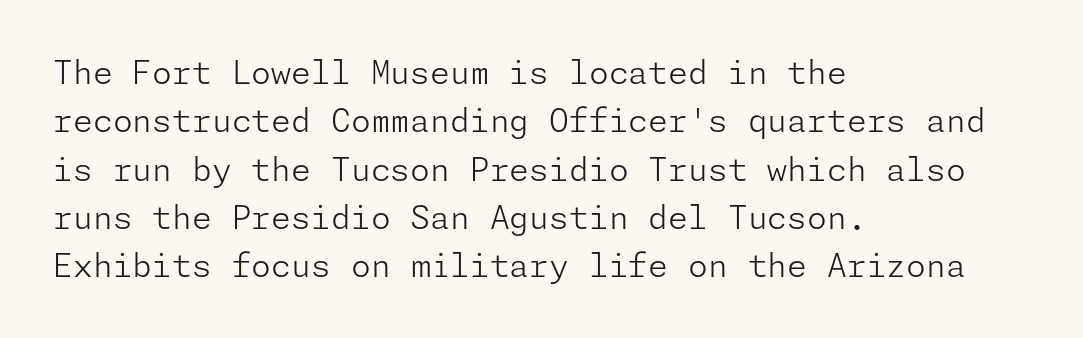
{"serif": "no", "italic": "no", "bold": "no", "weight": "light", "width": "normal", "stroke_contrast": "low", "x_height": "medium", "underline": "no", "align": "left", "line_spacing": "normal", "line_spacing_ratio": 1.51, "letter_spacing": "normal", "letter_spacing_em": 0.0, "glyph_px": 32}
